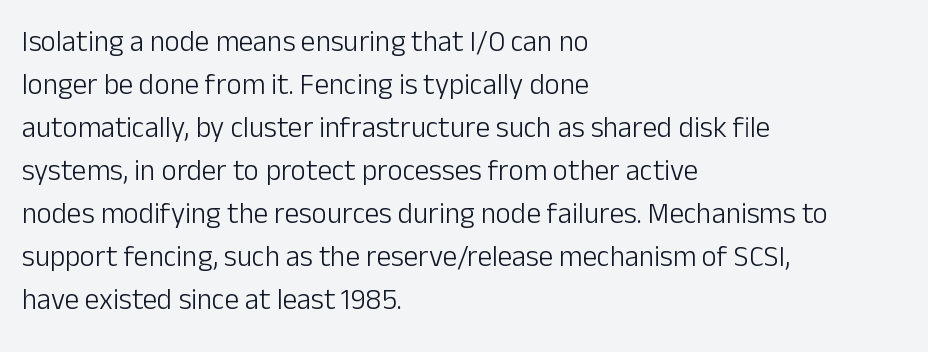
The image shows 29 px light sans-serif type, upright; set left-aligned, normal line spacing (1.48x), normal letter spacing, not underlined; low stroke contrast and a medium x-height.
